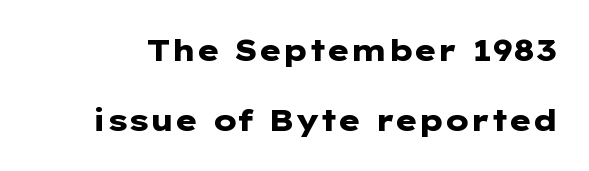
{"serif": "no", "italic": "no", "bold": "yes", "weight": "heavy", "width": "wide", "stroke_contrast": "low", "x_height": "medium", "monospaced": "no", "underline": "no", "line_spacing": "loose", "line_spacing_ratio": 2.34, "letter_spacing": "normal", "letter_spacing_em": 0.0, "glyph_px": 30}
